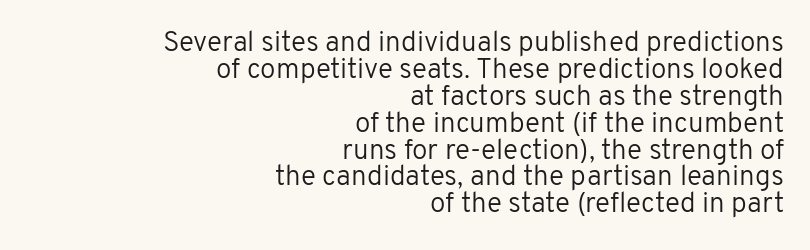
The image shows 28 px regular-weight sans-serif type, upright; set right-aligned, tight line spacing (0.96x), normal letter spacing, not underlined; low stroke contrast and a medium x-height.
